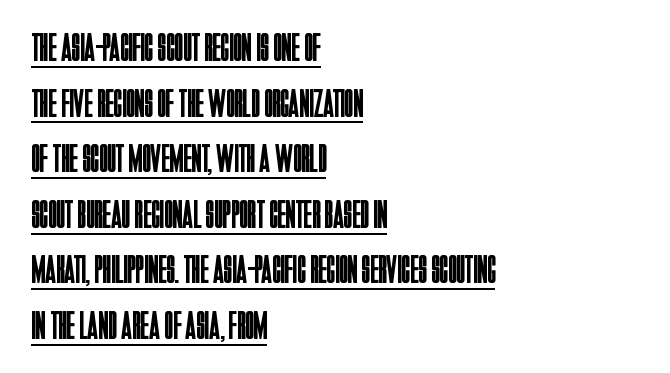
Q: Is the text bold? A: No.
Q: Is the text italic (slanted)? A: No, it is upright.
Q: Is the typeface a serif or a sans-serif typeface? A: Sans-serif.
Q: Is the text underlined? A: Yes.
Q: How is the paragraph aligned? A: Left-aligned.
Q: Is the spacing between letters normal or unusually wide? A: Normal.
Q: Is the spacing between lines tight, normal or loose? A: Normal.
Q: Width (condensed, normal, or wide)? A: Condensed.
Q: Stroke contrast? A: Low.
Q: x-height? A: Large.
Q: Monospaced? A: No.
